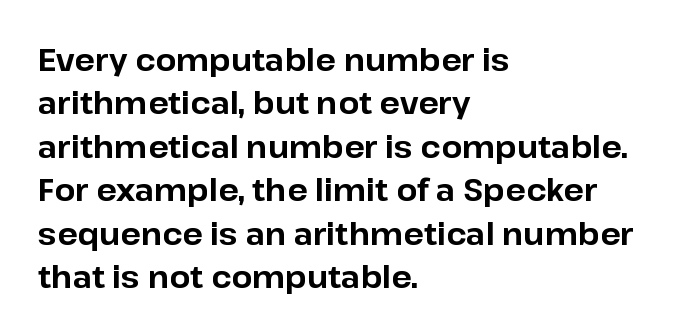
{"serif": "no", "italic": "no", "bold": "yes", "weight": "bold", "width": "normal", "stroke_contrast": "low", "x_height": "medium", "monospaced": "no", "underline": "no", "align": "left", "line_spacing": "normal", "line_spacing_ratio": 1.45, "letter_spacing": "normal", "letter_spacing_em": 0.0, "glyph_px": 30}
